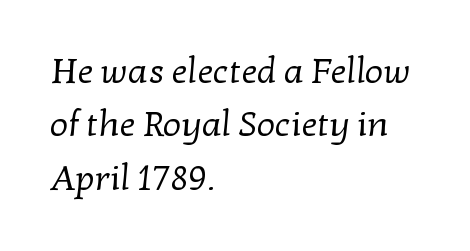
Q: Is the text bold? A: No.
Q: Is the typeface a serif or a sans-serif typeface? A: Serif.
Q: Is the text underlined? A: No.
Q: How is the paragraph aligned? A: Left-aligned.
Q: Is the spacing between letters normal or unusually wide? A: Normal.
Q: Is the spacing between lines tight, normal or loose? A: Normal.
Q: Width (condensed, normal, or wide)? A: Normal.
Q: Stroke contrast? A: Low.
Q: x-height? A: Medium.
Q: Monospaced? A: No.
